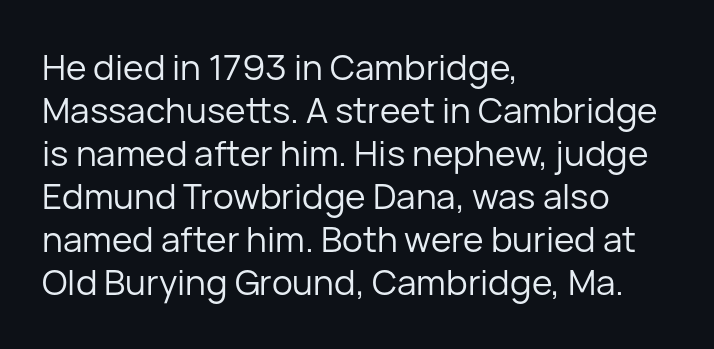
Q: Is the text bold? A: No.
Q: Is the text italic (slanted)? A: No, it is upright.
Q: Is the typeface a serif or a sans-serif typeface? A: Sans-serif.
Q: Is the text underlined? A: No.
Q: How is the paragraph aligned? A: Left-aligned.
Q: Is the spacing between letters normal or unusually wide? A: Normal.
Q: Width (condensed, normal, or wide)? A: Normal.
Q: Stroke contrast? A: Low.
Q: x-height? A: Medium.
Q: Monospaced? A: No.
